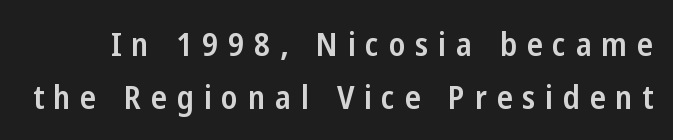
Q: Is the text bold? A: Semi-bold.
Q: Is the text italic (slanted)? A: No, it is upright.
Q: Is the typeface a serif or a sans-serif typeface? A: Sans-serif.
Q: Is the text underlined? A: No.
Q: Is the spacing between letters normal or unusually wide? A: Unusually wide.
Q: Is the spacing between lines tight, normal or loose? A: Normal.
Q: Width (condensed, normal, or wide)? A: Condensed.
Q: Stroke contrast? A: Low.
Q: x-height? A: Medium.
Q: Monospaced? A: No.
